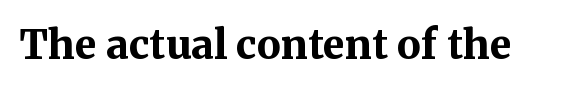
The image shows 40 px bold serif type, upright; set normal letter spacing, not underlined; medium stroke contrast and a medium x-height.
